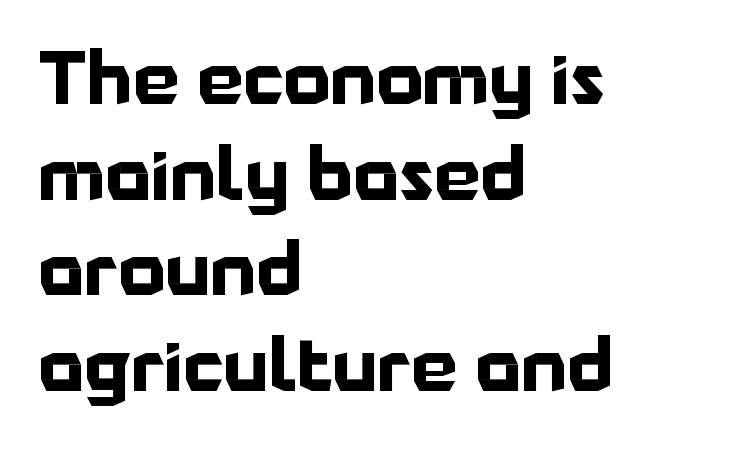
The image shows 73 px bold sans-serif type, upright; set left-aligned, normal line spacing (1.31x), normal letter spacing, not underlined; low stroke contrast and a medium x-height.
